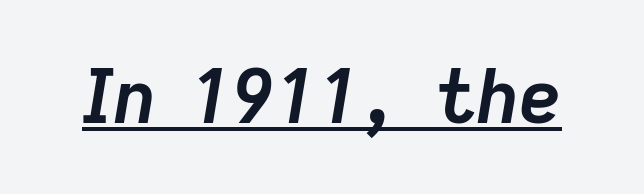
The passage shown is emphatically bold. Looks like regular typesetting: each glyph gets only the width it needs. The typesetter has applied underlining to the passage shown. Italic: yes, the glyphs are oblique.
